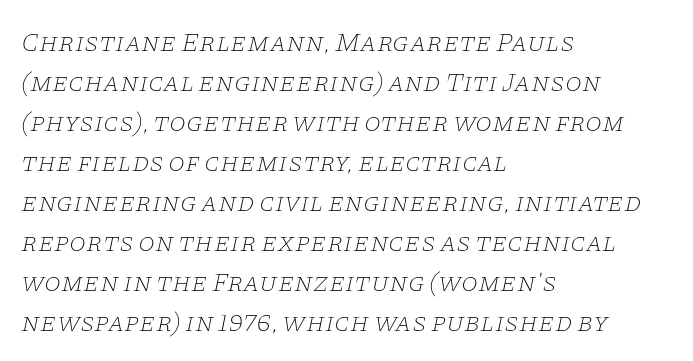
The image shows 27 px text type, italic (leaning right); set left-aligned, normal line spacing (1.48x), normal letter spacing, not underlined.
